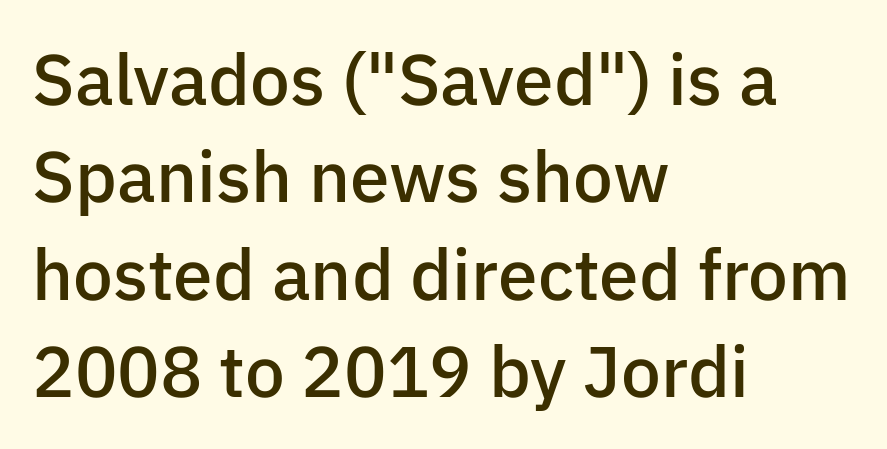
In terms of weight, the rendering is demibold, just under bold. Short and long lines alike share a common starting point at left. Is the letter spacing exaggerated? No — it looks like the ordinary default. The string is rendered with underlining switched off. The line-height multiplier appears to be the usual default.
